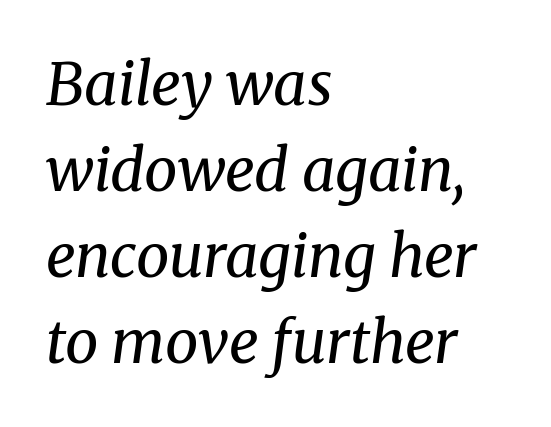
Q: Is the text bold? A: No.
Q: Is the text italic (slanted)? A: Yes, it leans right by about 8 degrees.
Q: Is the typeface a serif or a sans-serif typeface? A: Serif.
Q: Is the text underlined? A: No.
Q: How is the paragraph aligned? A: Left-aligned.
Q: Is the spacing between letters normal or unusually wide? A: Normal.
Q: Is the spacing between lines tight, normal or loose? A: Normal.
Q: Width (condensed, normal, or wide)? A: Normal.
Q: Stroke contrast? A: Medium.
Q: x-height? A: Medium.
Q: Monospaced? A: No.
